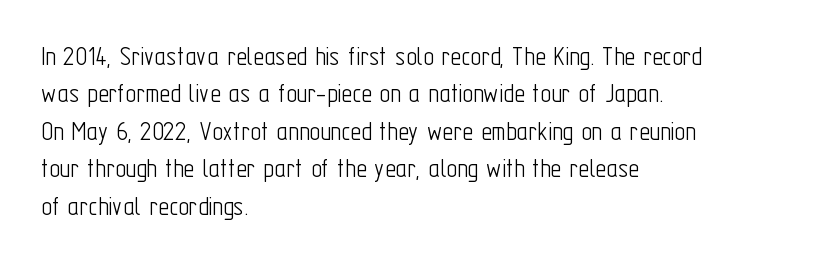
Rule under the text: the space is simply empty. Weight class: somewhere from thin through regular. Each line starts at the same left margin while the right side varies. Observe the absence of serifs on each vertical stroke in this sample. Is there much room between lines? A standard amount, neither cramped nor airy. Note the varied advance widths — an 'i' is clearly narrower than an 'm'.
